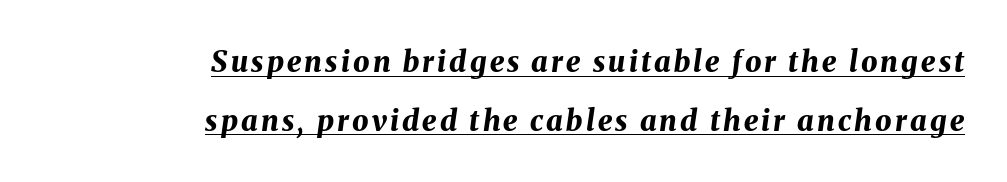
The image shows 29 px bold type, italic (leaning right); set right-aligned, loose line spacing (2.03x), underlined; medium stroke contrast and a medium x-height.
